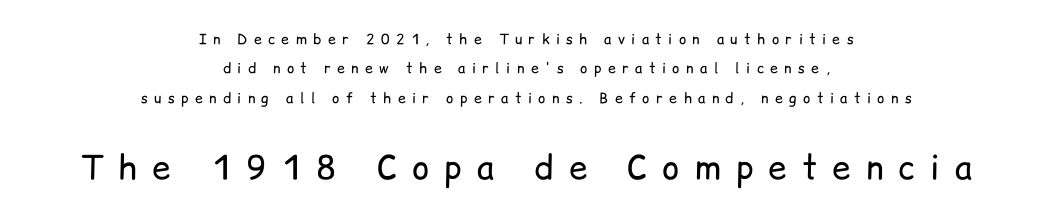
{"serif": "no", "italic": "no", "bold": "no", "weight": "regular", "width": "normal", "stroke_contrast": "low", "x_height": "medium", "monospaced": "no", "underline": "no", "align": "center", "line_spacing": "loose", "line_spacing_ratio": 2.09, "letter_spacing": "wide", "letter_spacing_em": 0.46, "larger_block": "second", "size_ratio": 2.36, "glyph_px": 33}
